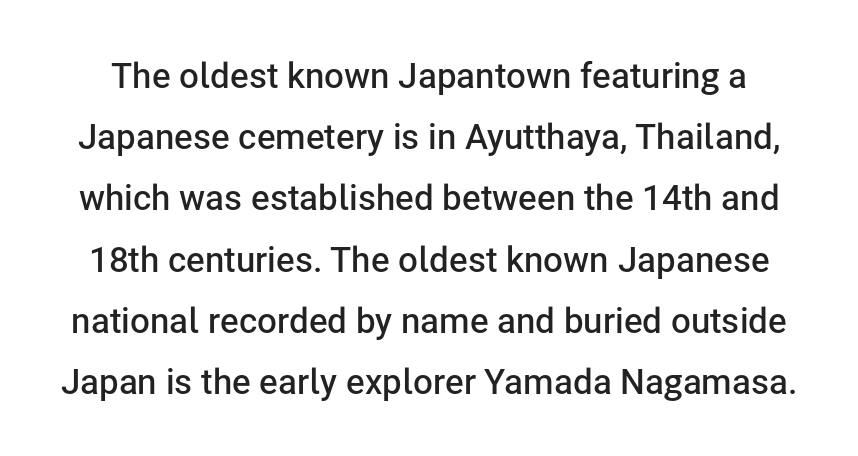
The image shows 35 px semibold sans-serif type, upright; set line spacing 1.75x, normal letter spacing, not underlined; low stroke contrast and a medium x-height.
